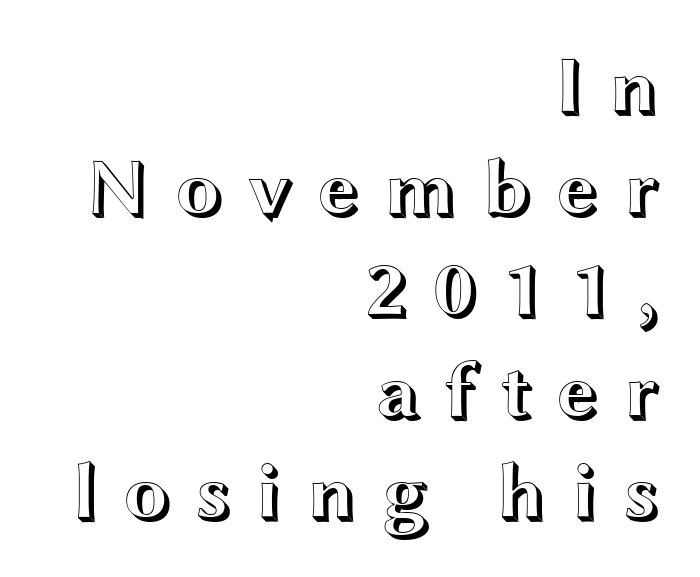
Italic? Not at all — the glyphs are vertical. Rows of type keep a routine distance in the vertical direction. Short note: letters widely spaced. These lines are set flush right with a ragged left edge. The foot of each line stays bare and open.
